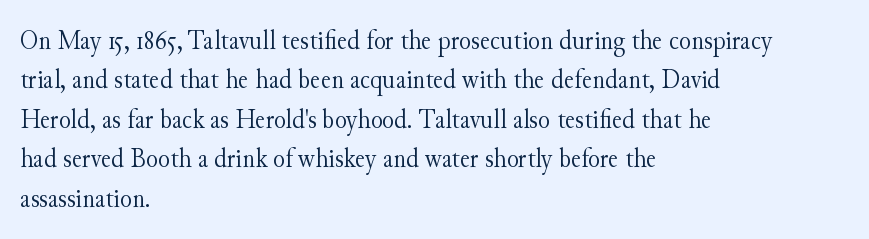
The rendering keeps characters at their native spacing. This reads as an unemphasized weight, regular at the heaviest. Look at the bottom of the vertical strokes: they flare into serifs here. Nope, not italic — everything's standing straight.
